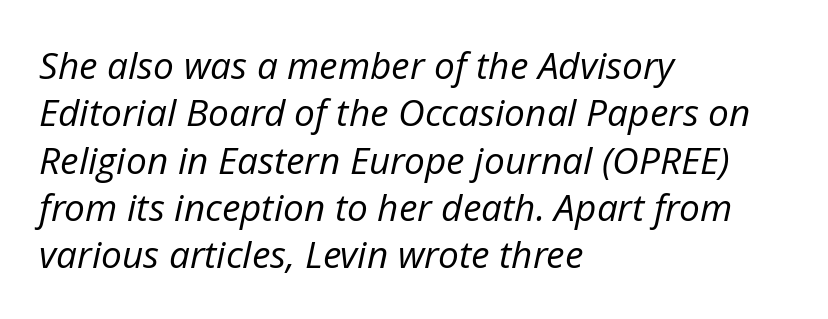
The image shows 37 px regular-weight type, italic (leaning right); set left-aligned, normal line spacing (1.28x), normal letter spacing, not underlined; low stroke contrast and a medium x-height.
